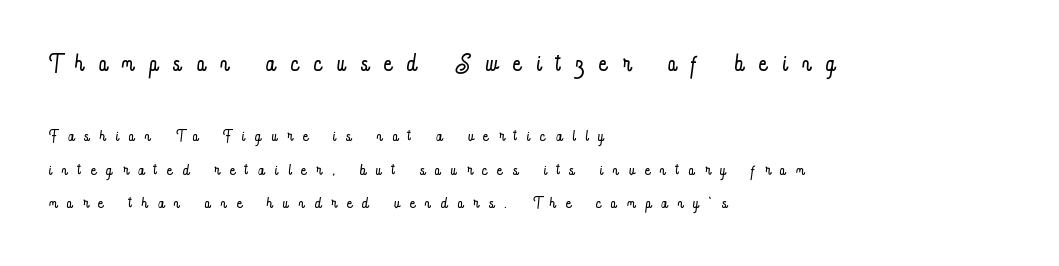
In terms of leading, this rendering sits right in the middle. The composition opens big and finishes small. The line texture is sparse and dotted thanks to wide tracking. If you drew a ruler down the left edge, every line would touch it. Vertical stems look standard width or narrower in stroke. These lines are rendered in a variable-pitch font.
